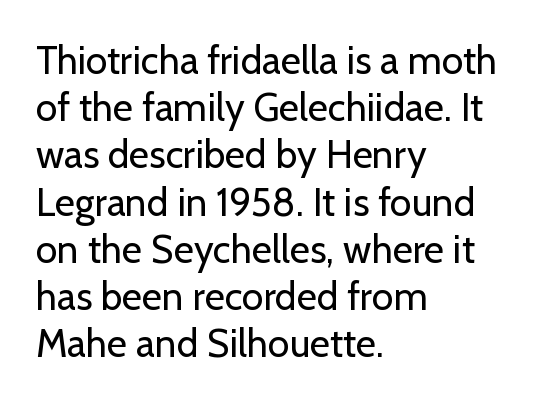
Q: Is the text bold? A: No.
Q: Is the text italic (slanted)? A: No, it is upright.
Q: Is the typeface a serif or a sans-serif typeface? A: Sans-serif.
Q: Is the text underlined? A: No.
Q: How is the paragraph aligned? A: Left-aligned.
Q: Is the spacing between letters normal or unusually wide? A: Normal.
Q: Width (condensed, normal, or wide)? A: Normal.
Q: Stroke contrast? A: Low.
Q: x-height? A: Medium.
Q: Monospaced? A: No.
